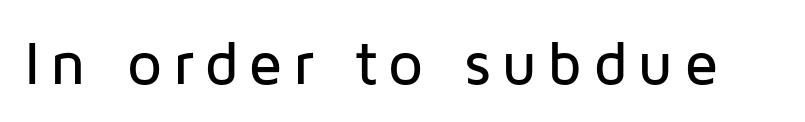
Q: Is the text italic (slanted)? A: No, it is upright.
Q: Is the typeface a serif or a sans-serif typeface? A: Sans-serif.
Q: Is the text underlined? A: No.
Q: Width (condensed, normal, or wide)? A: Normal.
Q: Stroke contrast? A: Low.
Q: x-height? A: Medium.
Q: Monospaced? A: No.
